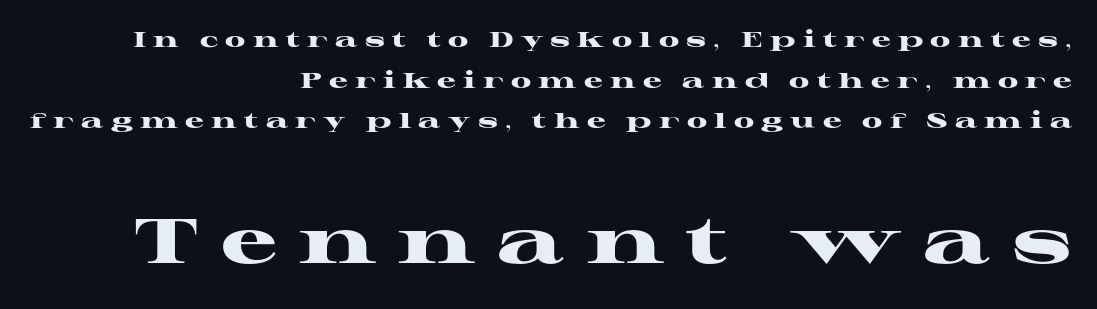
The image shows 63 px heavy, wide serif type, upright; set right-aligned, loose line spacing (1.94x), unusually wide letter spacing (+0.35 em), not underlined; the second (bottom) block is 3.0x larger; high stroke contrast and a medium x-height.
